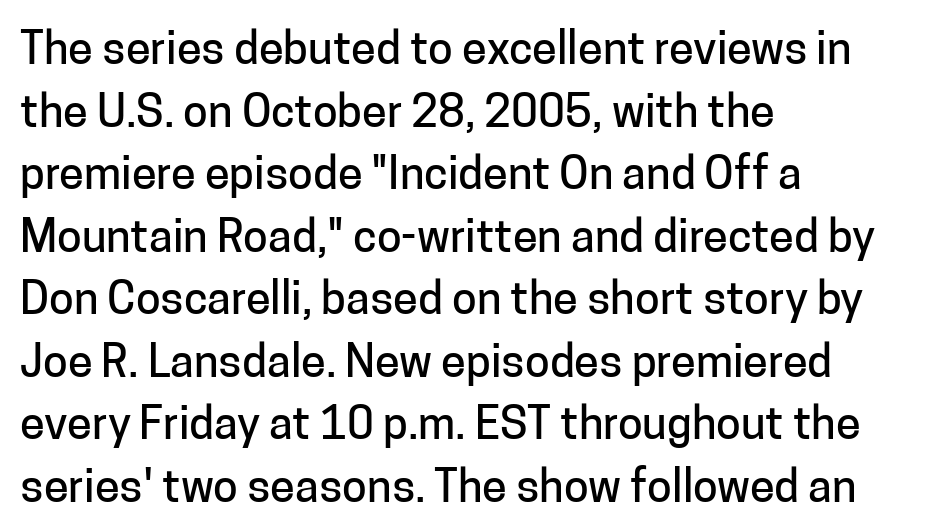
The image shows 45 px sans-serif type, upright; set left-aligned, normal line spacing (1.39x), normal letter spacing, not underlined; low stroke contrast and a medium x-height.
